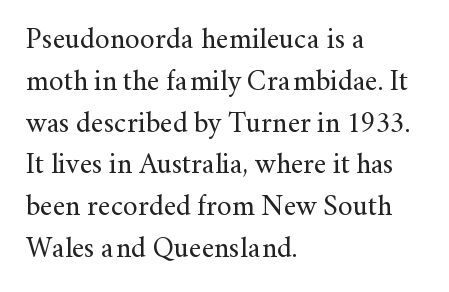
Q: Is the text bold? A: No.
Q: Is the text italic (slanted)? A: No, it is upright.
Q: Is the typeface a serif or a sans-serif typeface? A: Serif.
Q: Is the text underlined? A: No.
Q: How is the paragraph aligned? A: Left-aligned.
Q: Is the spacing between letters normal or unusually wide? A: Normal.
Q: Is the spacing between lines tight, normal or loose? A: Normal.
Q: Width (condensed, normal, or wide)? A: Normal.
Q: Stroke contrast? A: Medium.
Q: x-height? A: Small.
Q: Monospaced? A: No.
